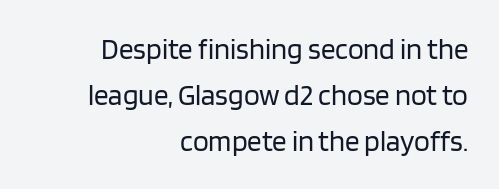
The image shows 29 px regular-weight sans-serif type, upright; set right-aligned, normal line spacing (1.58x), normal letter spacing, not underlined; low stroke contrast and a large x-height.
